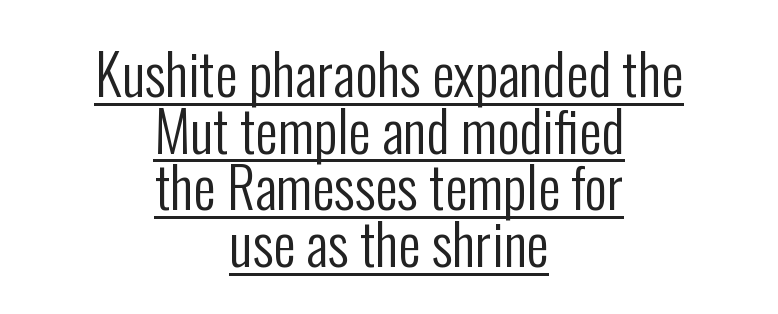
{"serif": "no", "italic": "no", "bold": "no", "weight": "regular", "width": "condensed", "stroke_contrast": "low", "x_height": "medium", "monospaced": "no", "underline": "yes", "align": "center", "line_spacing": "tight", "line_spacing_ratio": 1.01, "letter_spacing": "normal", "letter_spacing_em": 0.0, "glyph_px": 56}
